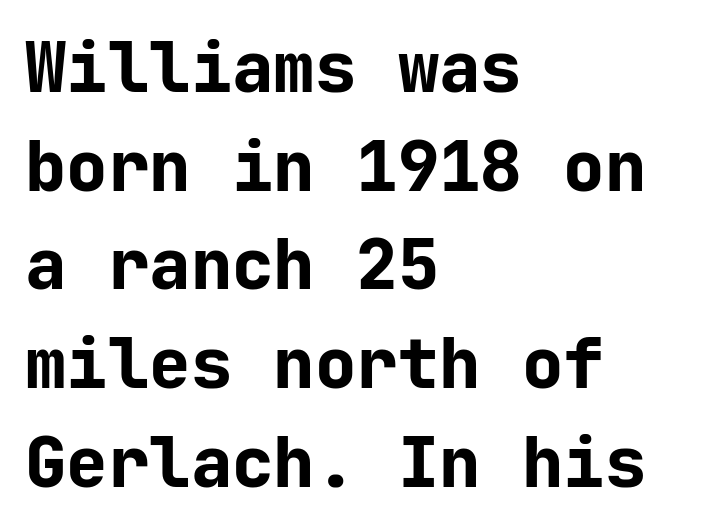
The image shows 69 px bold sans-serif type, upright, monospaced; set left-aligned, normal line spacing (1.43x), normal letter spacing, not underlined; low stroke contrast and a medium x-height.
